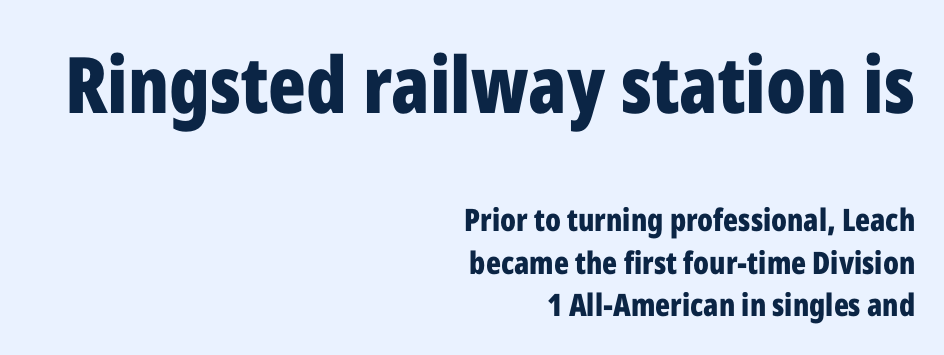
Q: Is the text bold? A: Yes.
Q: Is the text italic (slanted)? A: No, it is upright.
Q: Is the typeface a serif or a sans-serif typeface? A: Sans-serif.
Q: Is the text underlined? A: No.
Q: How is the paragraph aligned? A: Right-aligned.
Q: Is the spacing between letters normal or unusually wide? A: Normal.
Q: Is the spacing between lines tight, normal or loose? A: Normal.
Q: Which block of text is set in a larger size, the first (top) or the second (bottom)? A: The first (top) one.
Q: Width (condensed, normal, or wide)? A: Condensed.
Q: Stroke contrast? A: Low.
Q: x-height? A: Medium.
Q: Monospaced? A: No.
